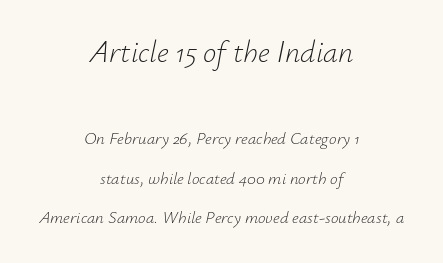
Heaviness? Minimal to ordinary, like unemphasized prose. Quick note: italic. You get the large type first, then a drop to smaller type. The letters advance in unequal steps, a hallmark of proportional type.
